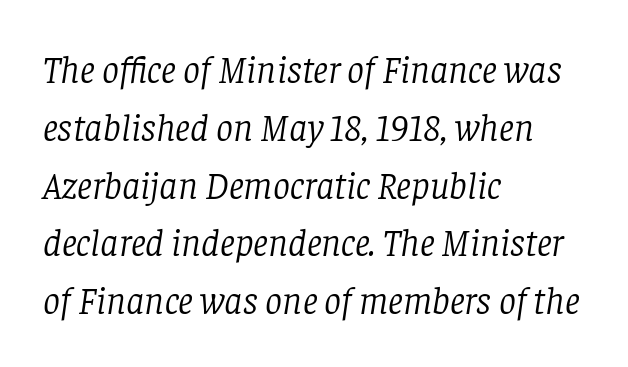
Q: Is the text bold? A: No.
Q: Is the text italic (slanted)? A: Yes, it leans right by about 8 degrees.
Q: Is the typeface a serif or a sans-serif typeface? A: Serif.
Q: Is the text underlined? A: No.
Q: How is the paragraph aligned? A: Left-aligned.
Q: Is the spacing between letters normal or unusually wide? A: Normal.
Q: Is the spacing between lines tight, normal or loose? A: Normal.
Q: Width (condensed, normal, or wide)? A: Normal.
Q: Stroke contrast? A: Low.
Q: x-height? A: Large.
Q: Monospaced? A: No.
